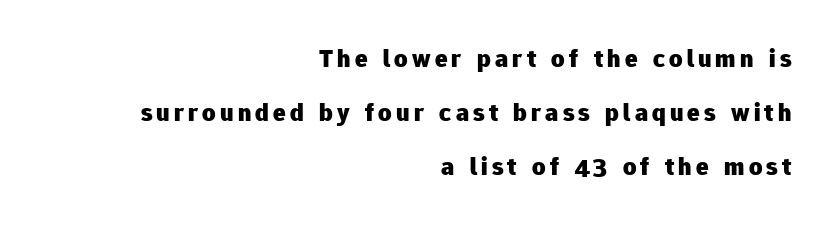
{"italic": "no", "bold": "yes", "underline": "no", "align": "right", "line_spacing": "loose", "line_spacing_ratio": 2.07, "glyph_px": 26}
